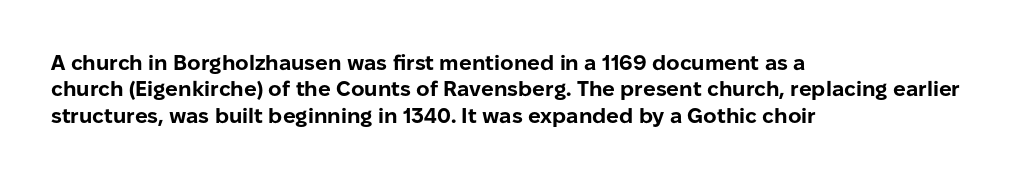
Q: Is the text bold? A: Yes.
Q: Is the text italic (slanted)? A: No, it is upright.
Q: Is the text underlined? A: No.
Q: How is the paragraph aligned? A: Left-aligned.
Q: Is the spacing between letters normal or unusually wide? A: Normal.
Q: Is the spacing between lines tight, normal or loose? A: Normal.
